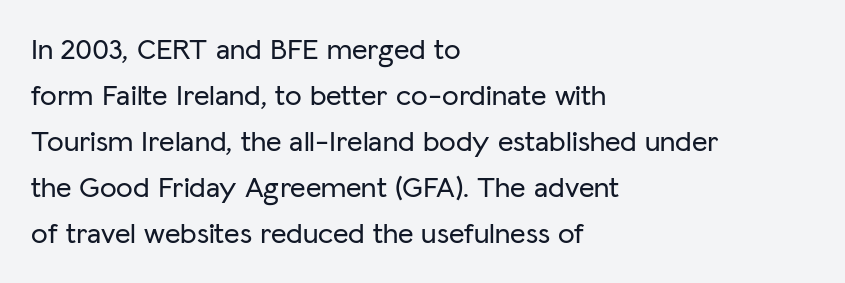
Q: Is the text italic (slanted)? A: No, it is upright.
Q: Is the typeface a serif or a sans-serif typeface? A: Sans-serif.
Q: Is the text underlined? A: No.
Q: How is the paragraph aligned? A: Left-aligned.
Q: Is the spacing between letters normal or unusually wide? A: Normal.
Q: Is the spacing between lines tight, normal or loose? A: Normal.
Q: Width (condensed, normal, or wide)? A: Normal.
Q: Stroke contrast? A: Low.
Q: x-height? A: Medium.
Q: Monospaced? A: No.
